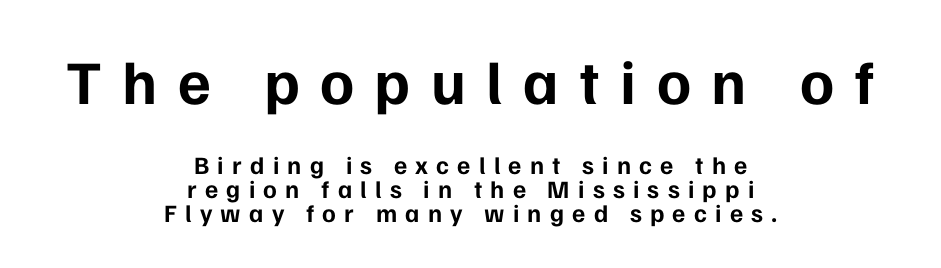
Q: Is the text bold? A: Yes.
Q: Is the text italic (slanted)? A: No, it is upright.
Q: Is the typeface a serif or a sans-serif typeface? A: Sans-serif.
Q: Is the text underlined? A: No.
Q: How is the paragraph aligned? A: Centered.
Q: Is the spacing between letters normal or unusually wide? A: Unusually wide.
Q: Is the spacing between lines tight, normal or loose? A: Tight.
Q: Which block of text is set in a larger size, the first (top) or the second (bottom)? A: The first (top) one.
Q: Width (condensed, normal, or wide)? A: Normal.
Q: Stroke contrast? A: Low.
Q: x-height? A: Medium.
Q: Monospaced? A: No.
